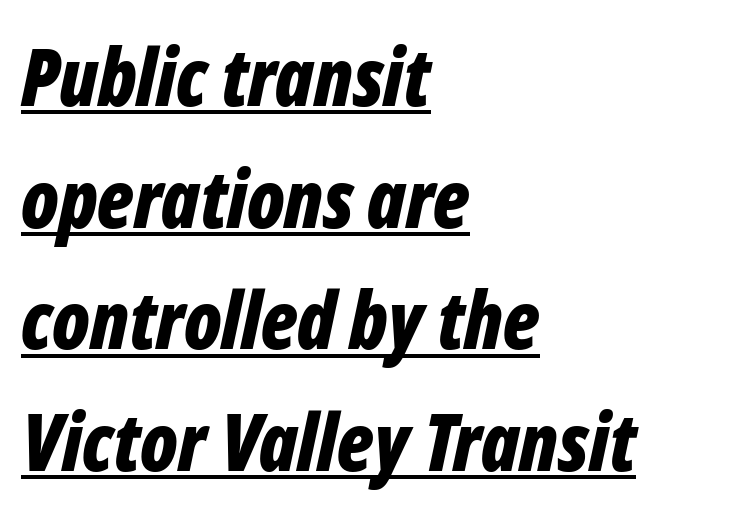
The image shows 79 px bold, condensed type, italic (leaning right); set left-aligned, normal line spacing (1.54x), normal letter spacing, underlined; low stroke contrast and a medium x-height.
